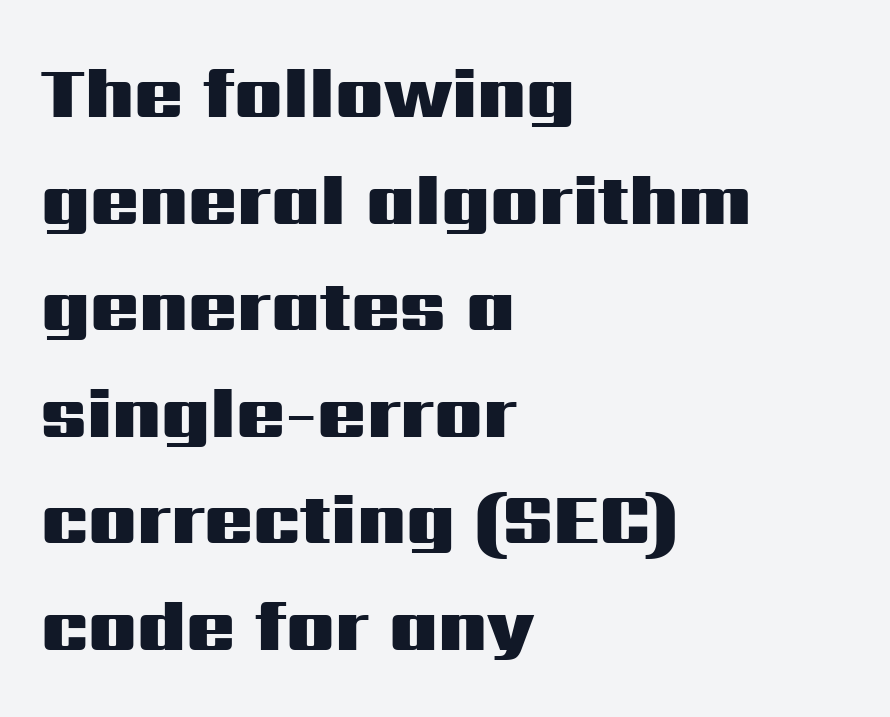
Q: Is the text bold? A: Yes.
Q: Is the text italic (slanted)? A: No, it is upright.
Q: Is the typeface a serif or a sans-serif typeface? A: Sans-serif.
Q: Is the text underlined? A: No.
Q: How is the paragraph aligned? A: Left-aligned.
Q: Is the spacing between letters normal or unusually wide? A: Normal.
Q: Is the spacing between lines tight, normal or loose? A: Normal.
Q: Width (condensed, normal, or wide)? A: Wide.
Q: Stroke contrast? A: Medium.
Q: x-height? A: Medium.
Q: Monospaced? A: No.
